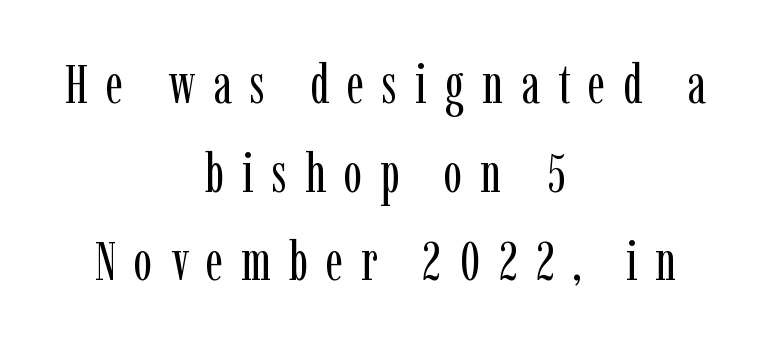
Students, observe: this is what conventionally led text looks like. Any mark beneath the type? The region is blank. Does the type have serifs? Yes, each stem ends in a small foot. Caption: expanded tracking, letters set apart. Each letter keeps its own natural width here, so spacing adapts to shape.
